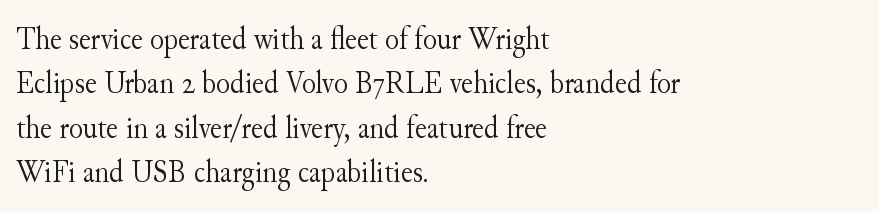
{"serif": "yes", "italic": "no", "bold": "no", "weight": "light", "width": "normal", "stroke_contrast": "medium", "x_height": "small", "monospaced": "no", "underline": "no", "align": "left", "line_spacing": "normal", "line_spacing_ratio": 1.39, "letter_spacing": "normal", "letter_spacing_em": 0.0, "glyph_px": 32}
